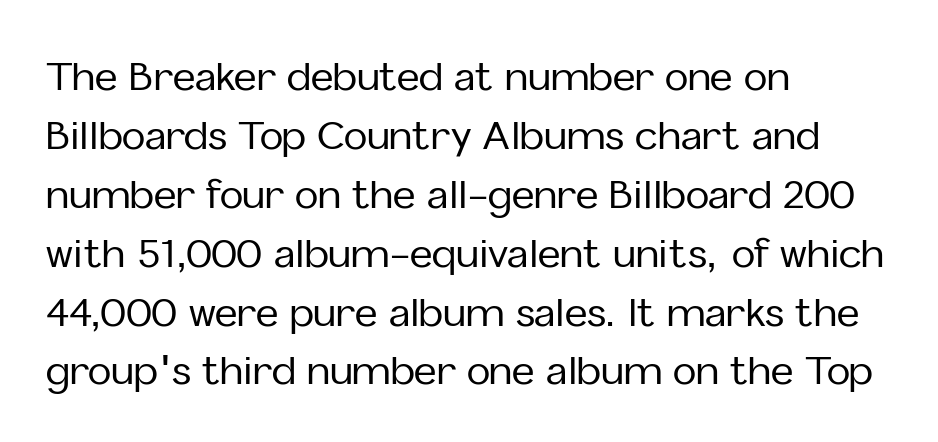
Glyph-to-glyph distance matches everyday printed text. The ragged edge is on the right, which tells us the setting is flush left. If you drew a line through each stem, it would be perfectly vertical. Serif or sans? Sans — the stroke terminals are bare. Here the designer chose a conventional face with non-uniform glyph widths.
